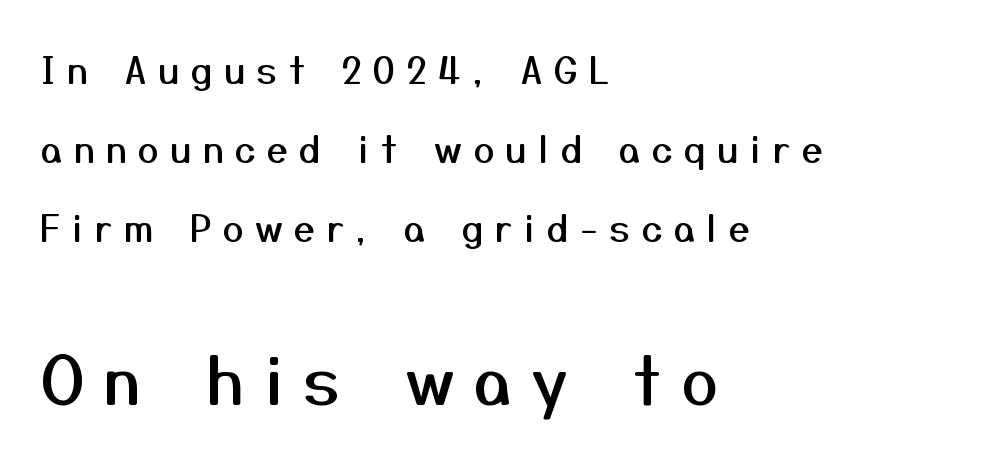
A typesetter would mark this as roman, not italic. A typesetter would call this proportional, since set widths differ per character. The words here are not underlined. Between these two stacked blocks, the lower one wins on size. The passage shown is typeset with a sans-serif family. The type is letterspaced generously, with wide tracking.
